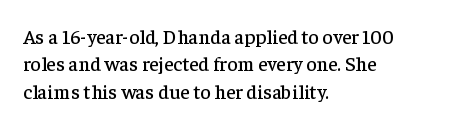
{"italic": "no", "underline": "no", "align": "left", "line_spacing": "normal", "line_spacing_ratio": 1.37, "letter_spacing": "normal", "letter_spacing_em": 0.0, "glyph_px": 20}
